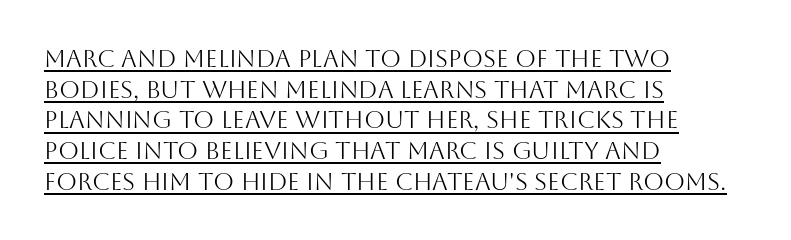
Q: Is the text bold? A: No.
Q: Is the text italic (slanted)? A: No, it is upright.
Q: Is the text underlined? A: Yes.
Q: How is the paragraph aligned? A: Left-aligned.
Q: Is the spacing between letters normal or unusually wide? A: Normal.
Q: Is the spacing between lines tight, normal or loose? A: Normal.
